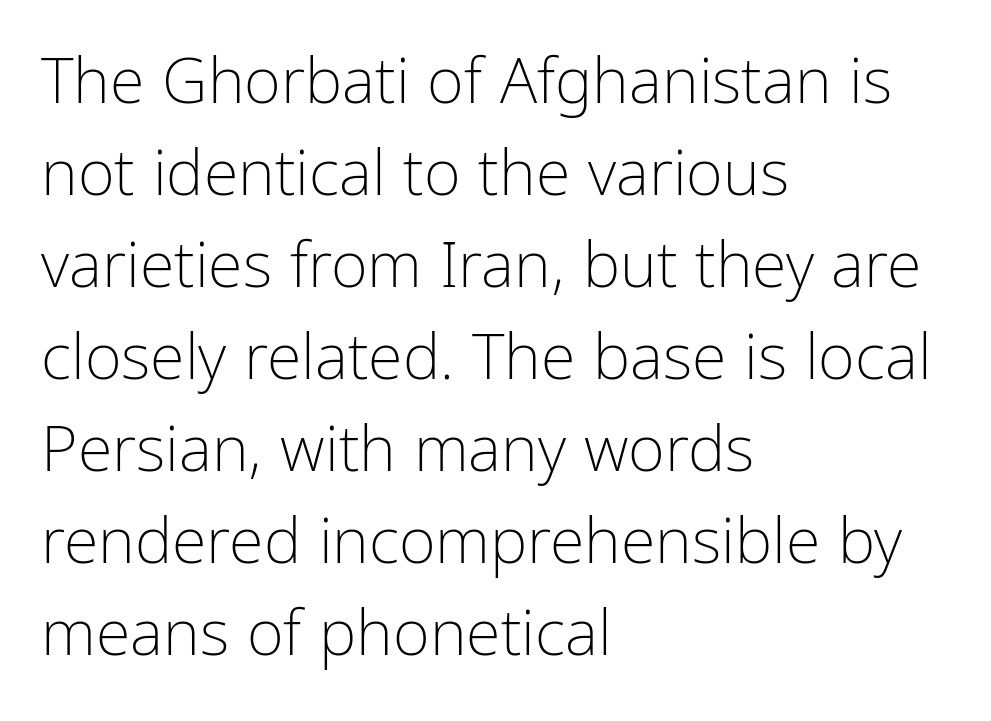
{"serif": "no", "italic": "no", "bold": "no", "weight": "light", "width": "condensed", "stroke_contrast": "low", "x_height": "medium", "monospaced": "no", "underline": "no", "align": "left", "line_spacing": "normal", "line_spacing_ratio": 1.46, "letter_spacing": "normal", "letter_spacing_em": 0.0, "glyph_px": 63}
